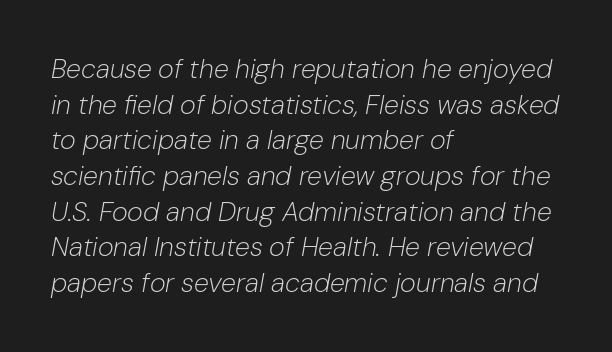
The image shows 27 px text type, italic (leaning right); set left-aligned, normal line spacing (1.32x), normal letter spacing, not underlined.
